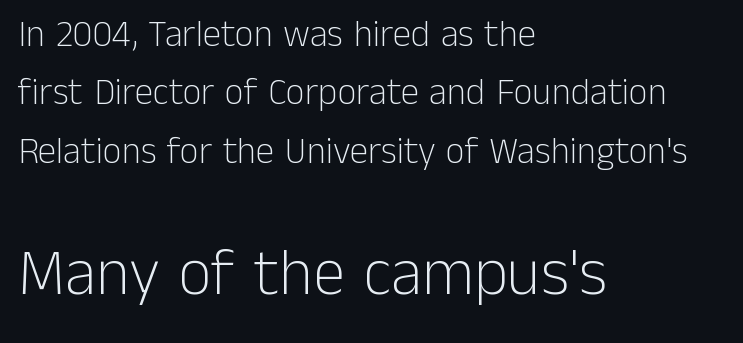
This rendering features lettering with no underline. Teacher's note: observe the even left margin — that is flush-left alignment. Tall strokes in this sample are plumb rather than angled. The rows are spaced the way most documents space them. A sans-serif font was chosen for this passage. Weight: in the light-to-regular range.
